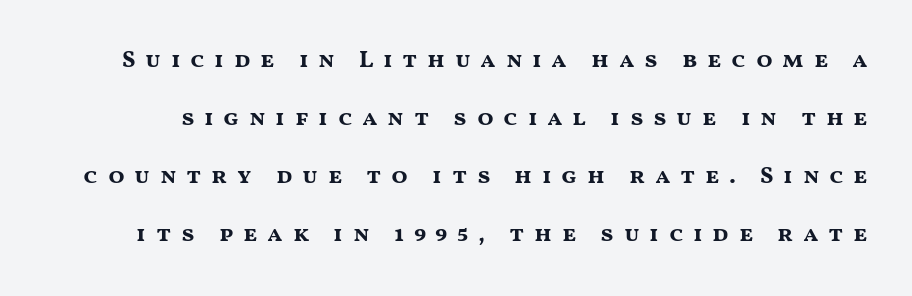
Q: Is the text bold? A: Yes.
Q: Is the text italic (slanted)? A: No, it is upright.
Q: Is the text underlined? A: No.
Q: Is the spacing between letters normal or unusually wide? A: Unusually wide.
Q: Is the spacing between lines tight, normal or loose? A: Loose.
